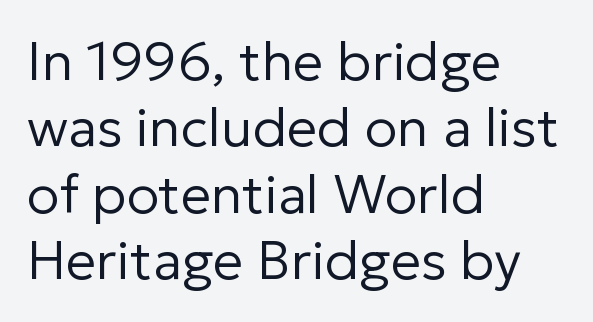
The image shows 54 px regular-weight sans-serif type, upright; set left-aligned, line spacing 1.23x, normal letter spacing, not underlined; low stroke contrast and a medium x-height.
